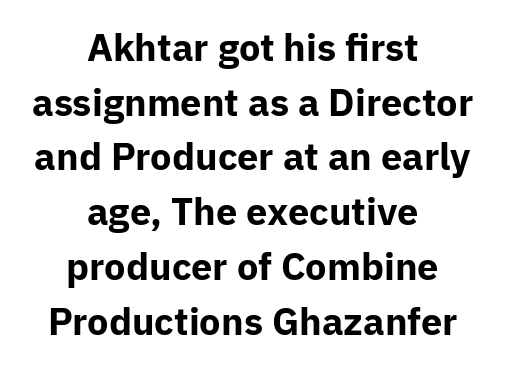
{"serif": "no", "italic": "no", "bold": "yes", "weight": "bold", "width": "normal", "stroke_contrast": "low", "x_height": "medium", "monospaced": "no", "underline": "no", "align": "center", "line_spacing": "normal", "line_spacing_ratio": 1.44, "letter_spacing": "normal", "letter_spacing_em": 0.0, "glyph_px": 38}
